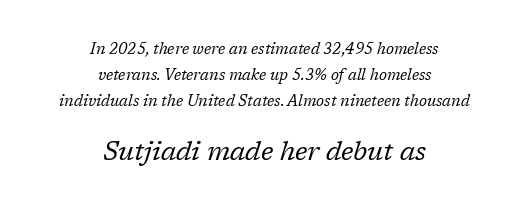
Q: Is the text bold? A: No.
Q: Is the text italic (slanted)? A: Yes, it leans right by about 17 degrees.
Q: Is the text underlined? A: No.
Q: How is the paragraph aligned? A: Centered.
Q: Is the spacing between letters normal or unusually wide? A: Normal.
Q: Which block of text is set in a larger size, the first (top) or the second (bottom)? A: The second (bottom) one.
